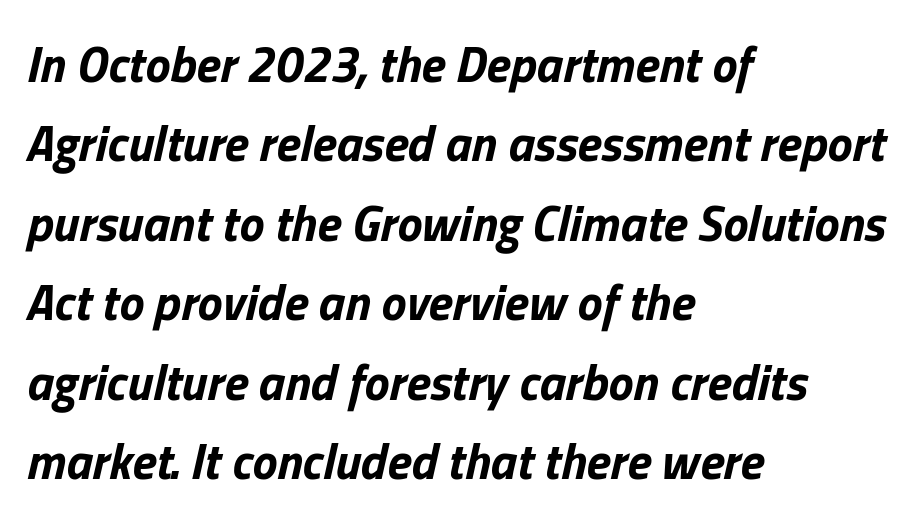
Q: Is the text bold? A: Yes.
Q: Is the text italic (slanted)? A: Yes, it leans right by about 13 degrees.
Q: Is the text underlined? A: No.
Q: How is the paragraph aligned? A: Left-aligned.
Q: Is the spacing between letters normal or unusually wide? A: Normal.
Q: Is the spacing between lines tight, normal or loose? A: Normal.
Q: Width (condensed, normal, or wide)? A: Normal.
Q: Stroke contrast? A: Low.
Q: x-height? A: Medium.
Q: Monospaced? A: No.
